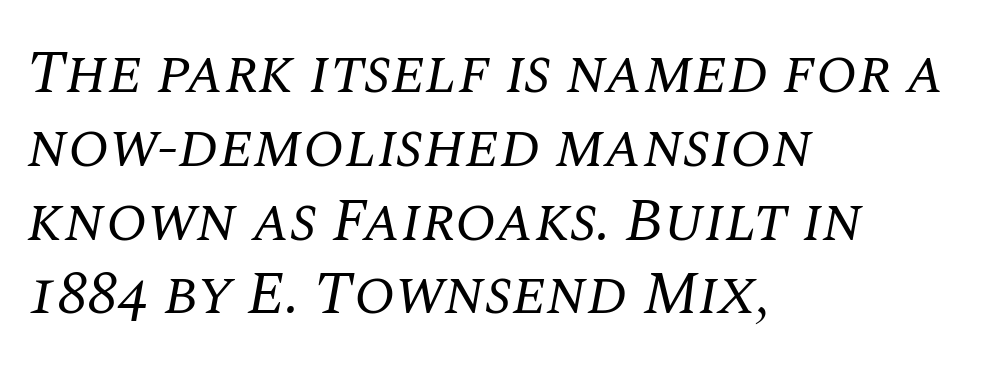
This sample uses a serif face. The letters advance in unequal steps, a hallmark of proportional type. Yep, that's italic — everything's leaning. A classic flush-left, rag-right setting is used for this passage.
